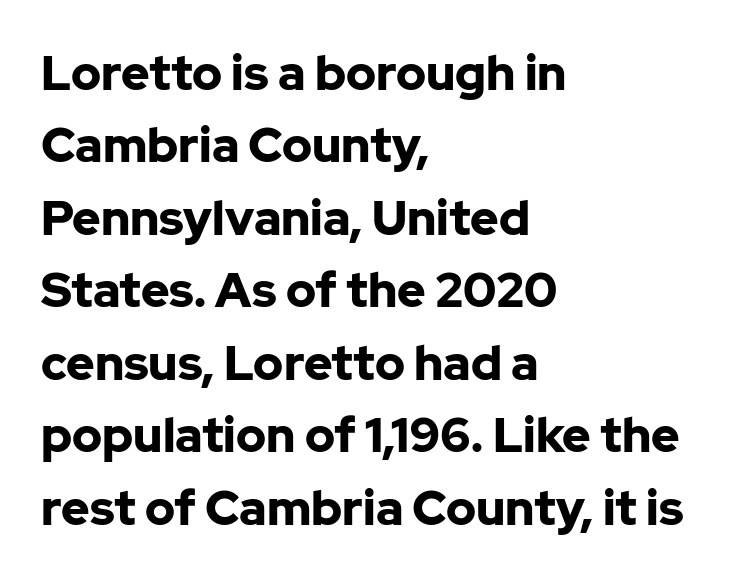
{"serif": "no", "italic": "no", "bold": "yes", "weight": "bold", "width": "normal", "stroke_contrast": "low", "x_height": "medium", "monospaced": "no", "underline": "no", "align": "left", "line_spacing": "normal", "line_spacing_ratio": 1.51, "letter_spacing": "normal", "letter_spacing_em": 0.0, "glyph_px": 48}
